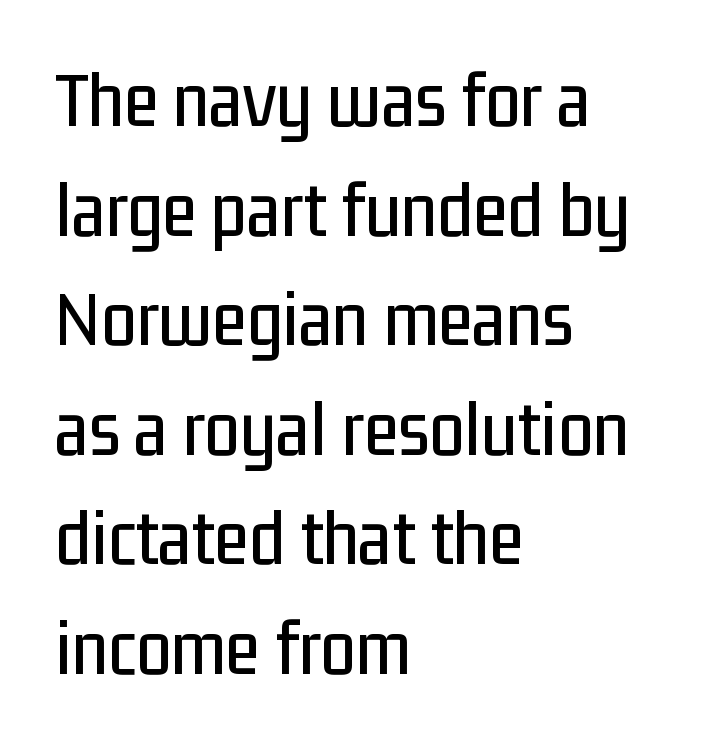
{"serif": "no", "italic": "no", "width": "condensed", "stroke_contrast": "low", "x_height": "medium", "monospaced": "no", "underline": "no", "align": "left", "line_spacing": "normal", "line_spacing_ratio": 1.37, "letter_spacing": "normal", "letter_spacing_em": 0.0, "glyph_px": 80}
